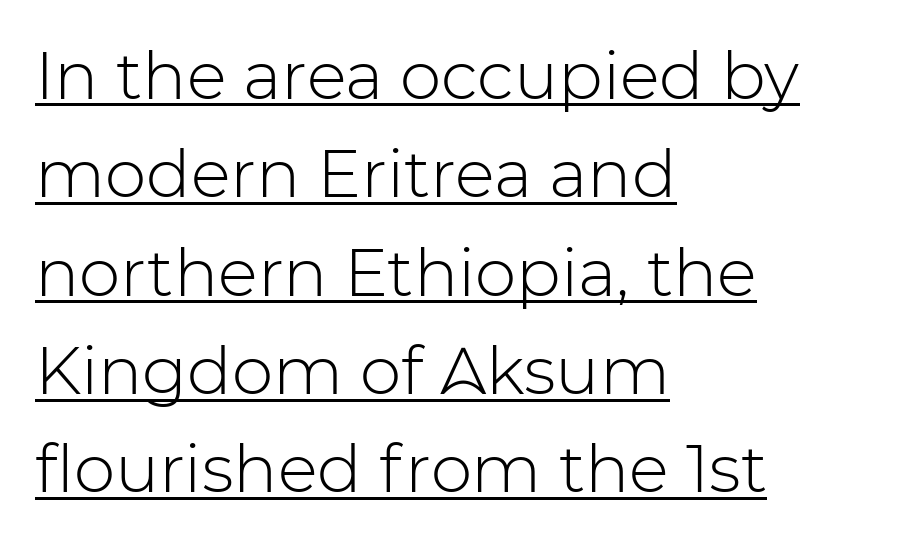
{"serif": "no", "italic": "no", "bold": "no", "weight": "light", "width": "normal", "stroke_contrast": "low", "x_height": "medium", "monospaced": "no", "underline": "yes", "align": "left", "line_spacing": "normal", "line_spacing_ratio": 1.49, "letter_spacing": "normal", "letter_spacing_em": 0.0, "glyph_px": 66}
